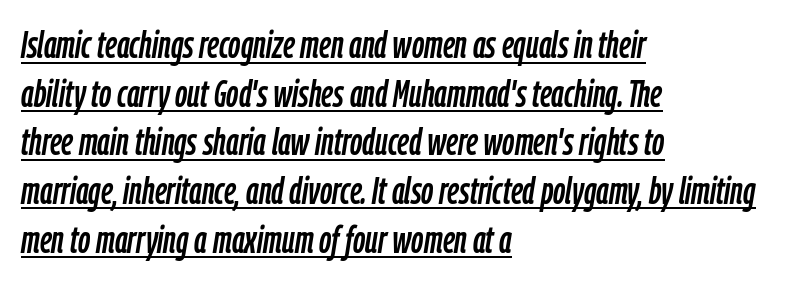
{"italic": "yes", "lean": "right", "slant_degrees": 9, "width": "condensed", "stroke_contrast": "low", "x_height": "medium", "monospaced": "no", "underline": "yes", "align": "left", "line_spacing": "normal", "line_spacing_ratio": 1.28, "letter_spacing": "normal", "letter_spacing_em": 0.0, "glyph_px": 38}
